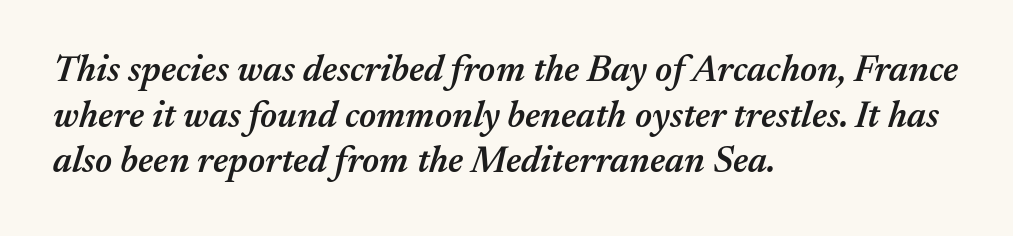
The image shows 37 px semibold type, italic (leaning right); set left-aligned, line spacing 1.23x, normal letter spacing, not underlined; medium stroke contrast and a medium x-height.
